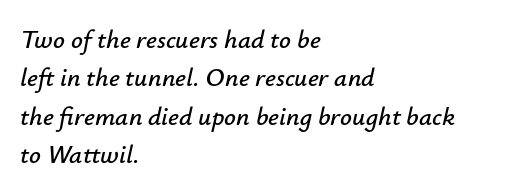
The image shows 26 px text type, italic (leaning right); set left-aligned, normal line spacing (1.48x), normal letter spacing, not underlined.
